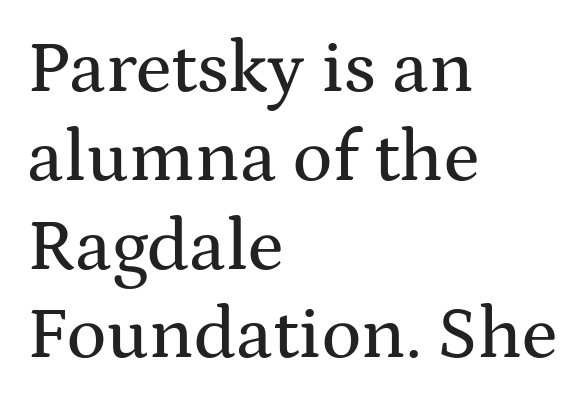
Q: Is the text italic (slanted)? A: No, it is upright.
Q: Is the typeface a serif or a sans-serif typeface? A: Serif.
Q: Is the text underlined? A: No.
Q: How is the paragraph aligned? A: Left-aligned.
Q: Is the spacing between letters normal or unusually wide? A: Normal.
Q: Width (condensed, normal, or wide)? A: Wide.
Q: Stroke contrast? A: Medium.
Q: x-height? A: Medium.
Q: Monospaced? A: No.
